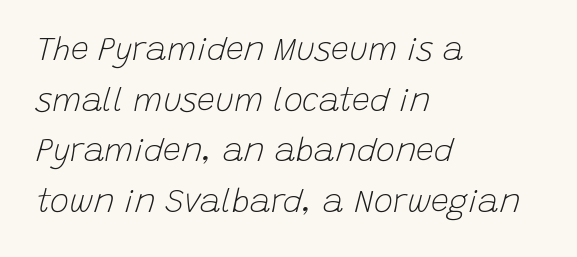
Glyph-to-glyph distance matches everyday printed text. Looks like regular typesetting: each glyph gets only the width it needs. Quick note: italic. Quick note: underline off. Line starts are locked; line ends wander.
